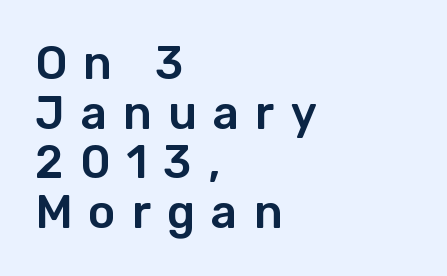
Q: Is the text italic (slanted)? A: No, it is upright.
Q: Is the typeface a serif or a sans-serif typeface? A: Sans-serif.
Q: Is the text underlined? A: No.
Q: How is the paragraph aligned? A: Left-aligned.
Q: Is the spacing between letters normal or unusually wide? A: Unusually wide.
Q: Is the spacing between lines tight, normal or loose? A: Tight.
Q: Width (condensed, normal, or wide)? A: Normal.
Q: Stroke contrast? A: Low.
Q: x-height? A: Medium.
Q: Monospaced? A: No.
